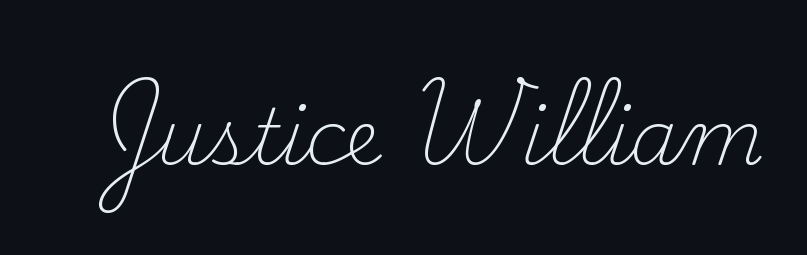
{"serif": "yes", "bold": "no", "weight": "light", "width": "normal", "stroke_contrast": "low", "x_height": "small", "monospaced": "no", "underline": "no", "letter_spacing": "normal", "letter_spacing_em": 0.0, "glyph_px": 77}
